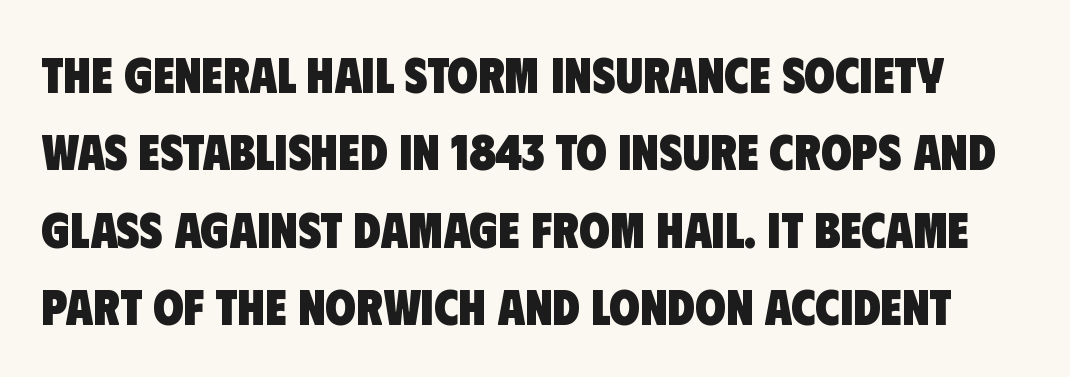
The image shows 50 px heavy, condensed sans-serif type; set normal line spacing (1.55x), normal letter spacing, not underlined; low stroke contrast and a large x-height.
